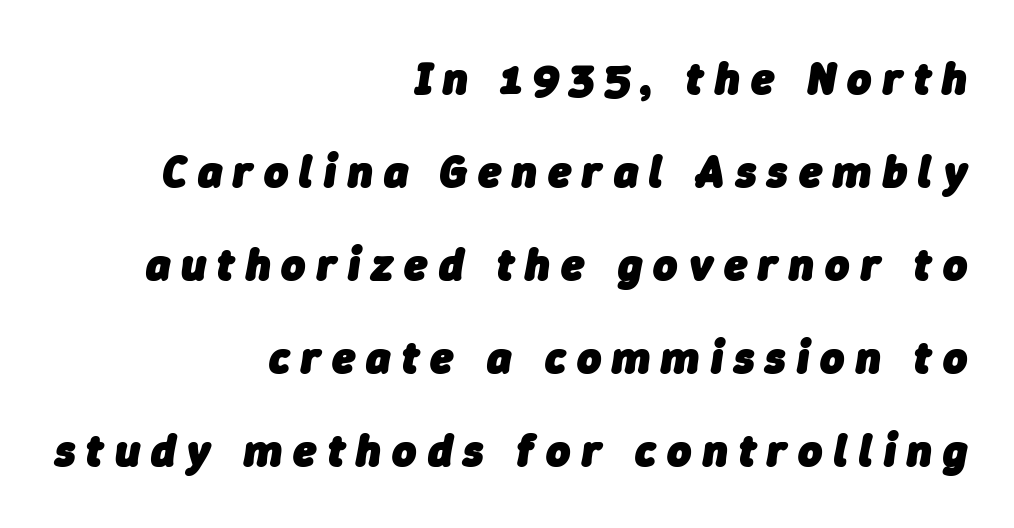
The image shows 46 px heavy type, italic (leaning right); set right-aligned, loose line spacing (2.02x), unusually wide letter spacing (+0.24 em), not underlined; low stroke contrast and a medium x-height.
